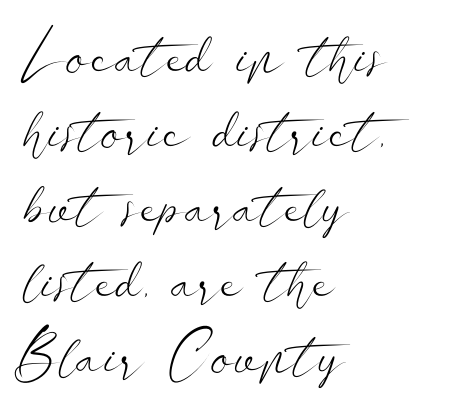
The image shows 60 px light, wide sans-serif type; set left-aligned, normal line spacing (1.25x), normal letter spacing, not underlined; low stroke contrast and a small x-height.
